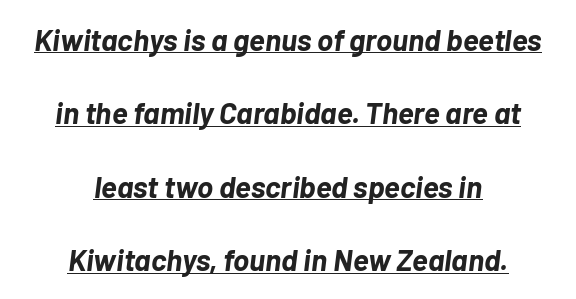
The image shows 30 px bold type, italic (leaning right); set centered, loose line spacing (2.45x), normal letter spacing, underlined; low stroke contrast and a medium x-height.
